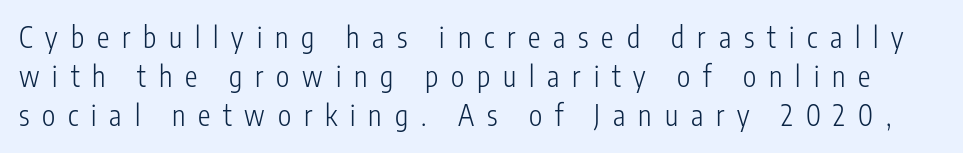
{"serif": "no", "italic": "no", "bold": "no", "weight": "light", "width": "condensed", "stroke_contrast": "low", "x_height": "medium", "monospaced": "no", "underline": "no", "line_spacing": "normal", "line_spacing_ratio": 1.4, "letter_spacing": "wide", "letter_spacing_em": 0.46, "glyph_px": 28}
